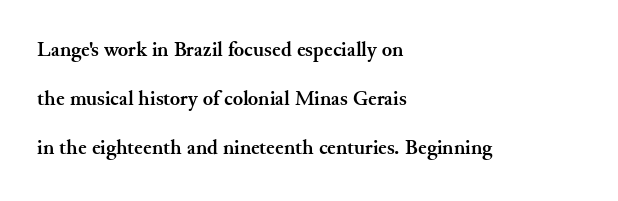
Q: Is the text bold? A: Yes.
Q: Is the text italic (slanted)? A: No, it is upright.
Q: Is the text underlined? A: No.
Q: How is the paragraph aligned? A: Left-aligned.
Q: Is the spacing between letters normal or unusually wide? A: Normal.
Q: Is the spacing between lines tight, normal or loose? A: Loose.
